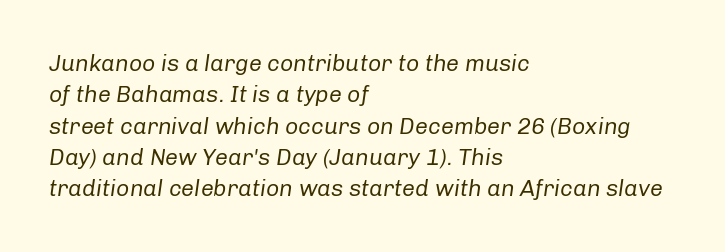
{"italic": "yes", "lean": "right", "slant_degrees": 8, "bold": "no", "underline": "no", "align": "left", "line_spacing": "normal", "line_spacing_ratio": 1.36, "letter_spacing": "normal", "letter_spacing_em": 0.0, "glyph_px": 23}
